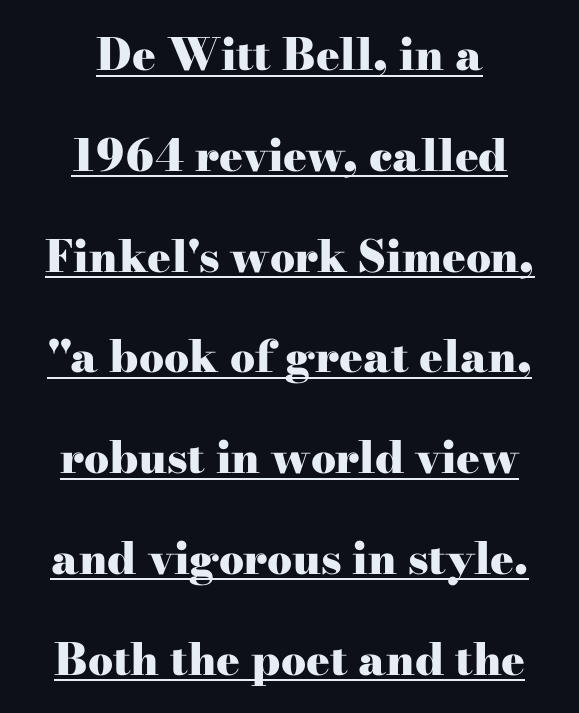
Designer's note — italics off, roman on. A typesetter would call this proportional, since set widths differ per character. Here the glyphs are tracked normally, forming tight word shapes. This rendering features underlined lettering.
